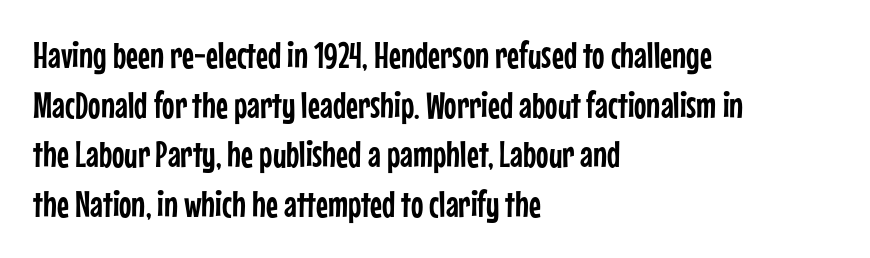
Q: Is the text italic (slanted)? A: No, it is upright.
Q: Is the typeface a serif or a sans-serif typeface? A: Sans-serif.
Q: Is the text underlined? A: No.
Q: How is the paragraph aligned? A: Left-aligned.
Q: Is the spacing between letters normal or unusually wide? A: Normal.
Q: Is the spacing between lines tight, normal or loose? A: Normal.
Q: Width (condensed, normal, or wide)? A: Condensed.
Q: Stroke contrast? A: Low.
Q: x-height? A: Medium.
Q: Monospaced? A: No.
